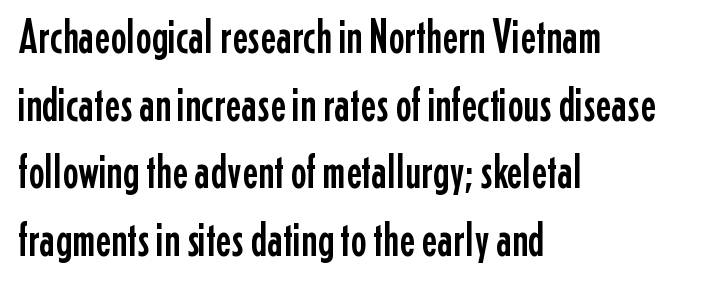
The image shows 48 px condensed sans-serif type, upright; set left-aligned, normal line spacing (1.41x), normal letter spacing, not underlined; low stroke contrast and a medium x-height.
